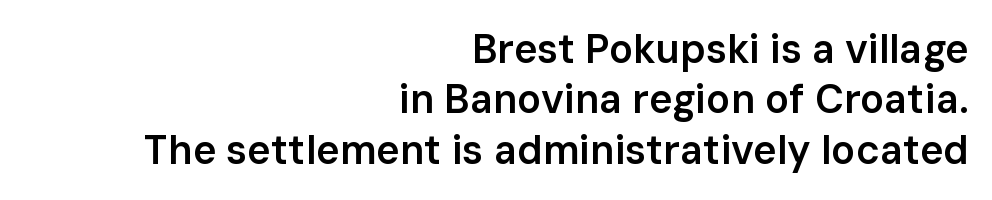
Q: Is the text bold? A: Semi-bold.
Q: Is the text italic (slanted)? A: No, it is upright.
Q: Is the typeface a serif or a sans-serif typeface? A: Sans-serif.
Q: Is the text underlined? A: No.
Q: How is the paragraph aligned? A: Right-aligned.
Q: Is the spacing between letters normal or unusually wide? A: Normal.
Q: Is the spacing between lines tight, normal or loose? A: Normal.
Q: Width (condensed, normal, or wide)? A: Normal.
Q: Stroke contrast? A: Low.
Q: x-height? A: Medium.
Q: Monospaced? A: No.
